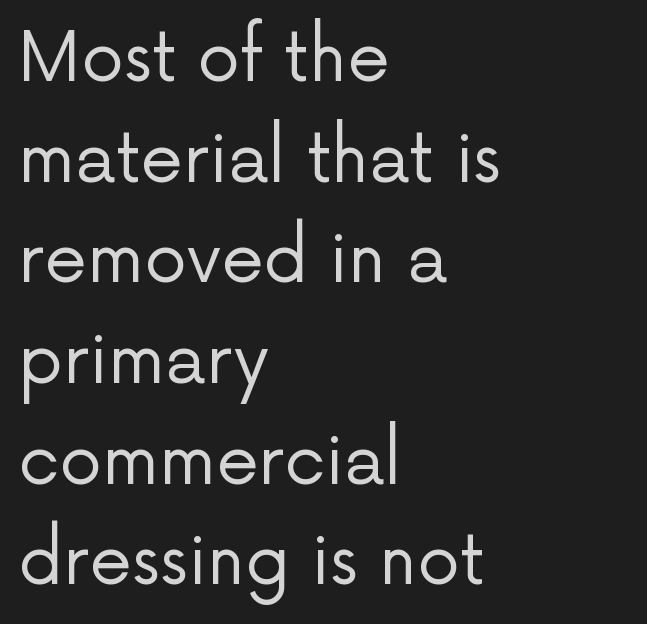
The image shows 68 px regular-weight sans-serif type, upright; set left-aligned, normal line spacing (1.48x), normal letter spacing, not underlined; low stroke contrast and a medium x-height.
